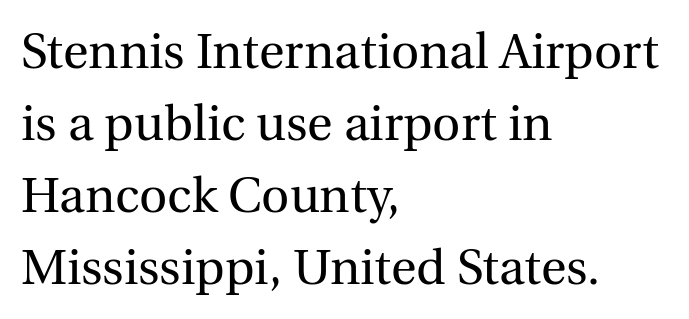
The image shows 49 px regular-weight serif type, upright; set left-aligned, normal line spacing (1.47x), normal letter spacing, not underlined; a medium x-height.
